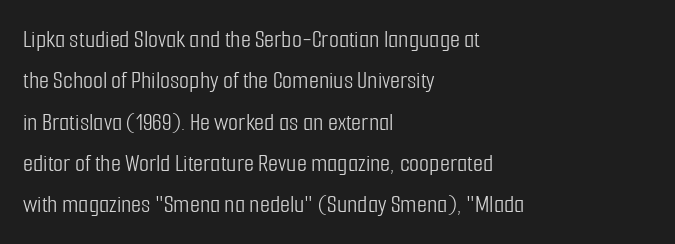
Each stroke keeps to a modest, everyday thickness or less. Whoever set this chose a conventional vertical rhythm. Caption: multi-line text, flush left, ragged right. Underlining? Definitely not there.
